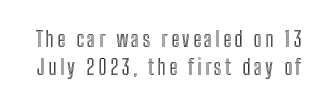
{"italic": "no", "underline": "no", "line_spacing": "normal", "line_spacing_ratio": 1.33, "glyph_px": 21}
